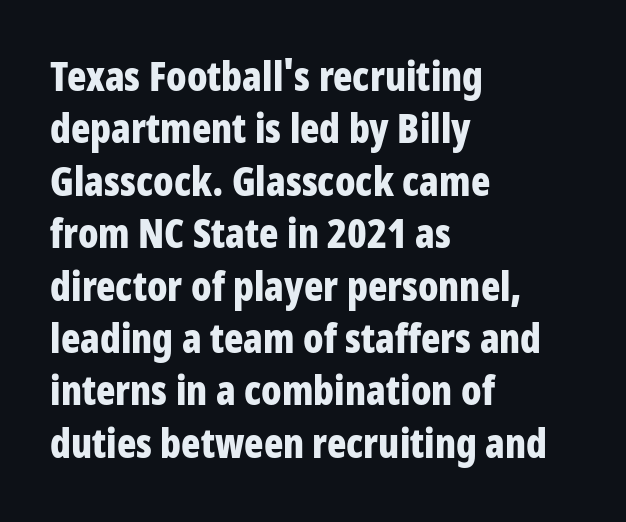
Heavy-handed strokes throughout: this text is bold. Posture: straight, roman, zero tilt. Teacher's note: observe the even left margin — that is flush-left alignment. The designer left line spacing at the default. A typesetter would call this zero additional tracking. Each letter's strokes conclude bluntly, with no projecting serifs.
